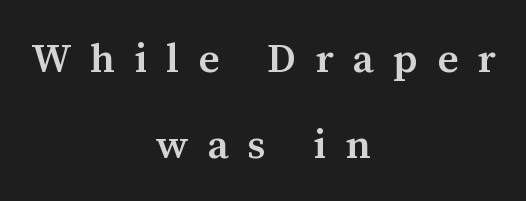
Q: Is the text bold? A: Semi-bold.
Q: Is the text italic (slanted)? A: No, it is upright.
Q: Is the typeface a serif or a sans-serif typeface? A: Serif.
Q: Is the text underlined? A: No.
Q: How is the paragraph aligned? A: Centered.
Q: Is the spacing between letters normal or unusually wide? A: Unusually wide.
Q: Is the spacing between lines tight, normal or loose? A: Loose.
Q: Width (condensed, normal, or wide)? A: Normal.
Q: Stroke contrast? A: Medium.
Q: x-height? A: Medium.
Q: Monospaced? A: No.
